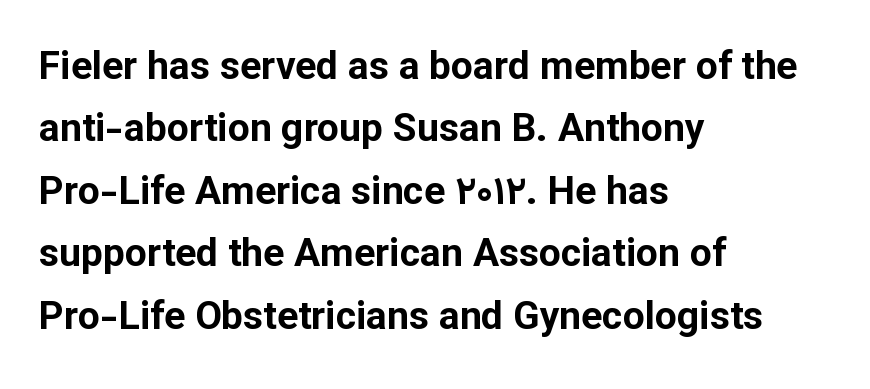
Q: Is the text bold? A: Yes.
Q: Is the text italic (slanted)? A: No, it is upright.
Q: Is the typeface a serif or a sans-serif typeface? A: Sans-serif.
Q: Is the text underlined? A: No.
Q: How is the paragraph aligned? A: Left-aligned.
Q: Is the spacing between letters normal or unusually wide? A: Normal.
Q: Is the spacing between lines tight, normal or loose? A: Normal.
Q: Width (condensed, normal, or wide)? A: Normal.
Q: Stroke contrast? A: Low.
Q: x-height? A: Medium.
Q: Monospaced? A: No.
